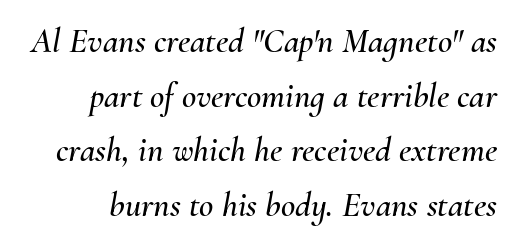
{"italic": "yes", "lean": "right", "slant_degrees": 10, "width": "normal", "stroke_contrast": "medium", "x_height": "small", "monospaced": "no", "underline": "no", "line_spacing": "normal", "line_spacing_ratio": 1.56, "letter_spacing": "normal", "letter_spacing_em": 0.0, "glyph_px": 35}
